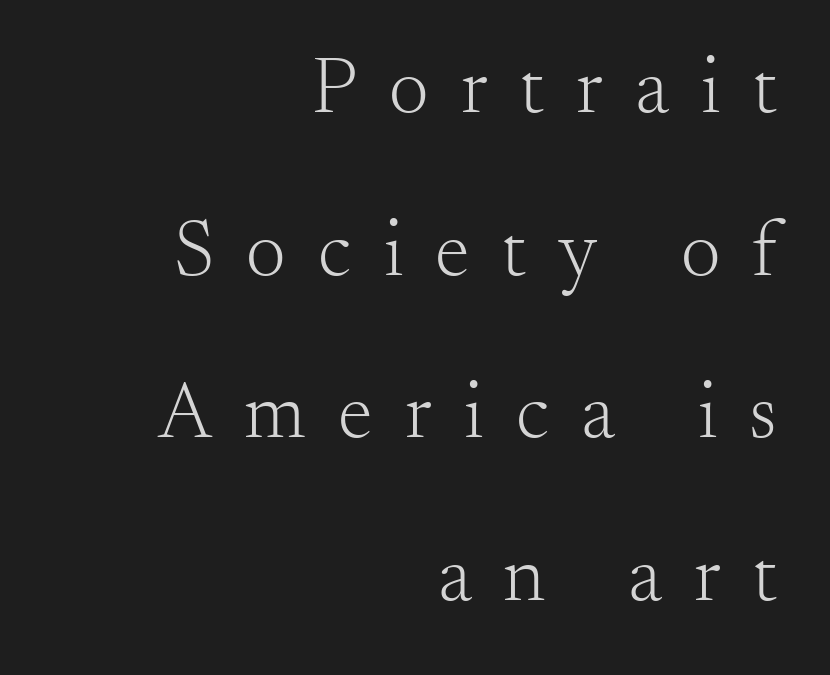
{"serif": "yes", "italic": "no", "bold": "no", "weight": "light", "width": "normal", "stroke_contrast": "medium", "x_height": "small", "monospaced": "no", "underline": "no", "align": "right", "line_spacing": "loose", "line_spacing_ratio": 2.06, "letter_spacing": "wide", "letter_spacing_em": 0.41, "glyph_px": 79}
